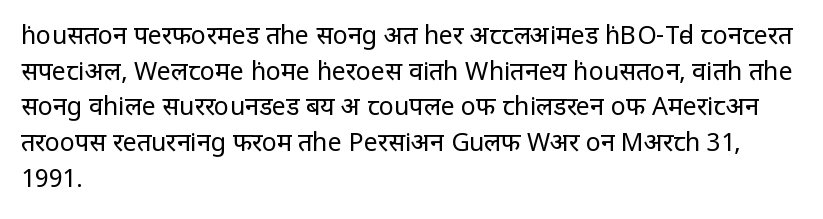
No word sits above an underline. These lines stack with their left ends in a neat column. The line-height multiplier appears to be the usual default. Ordinary non-slanted type is in use. Students, note that the glyphs here touch the page at normal intervals.
